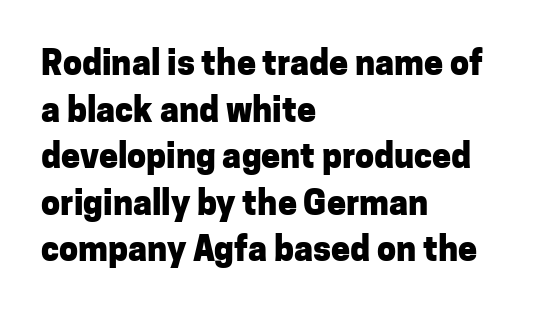
{"serif": "no", "italic": "no", "bold": "yes", "weight": "heavy", "width": "normal", "stroke_contrast": "low", "x_height": "medium", "monospaced": "no", "underline": "no", "align": "left", "line_spacing": "normal", "line_spacing_ratio": 1.37, "letter_spacing": "normal", "letter_spacing_em": 0.0, "glyph_px": 34}
